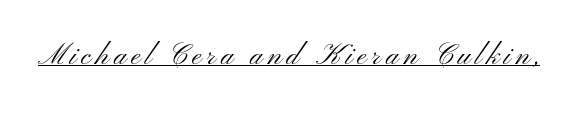
The image shows 29 px light, wide sans-serif type; set underlined; medium stroke contrast and a small x-height.
